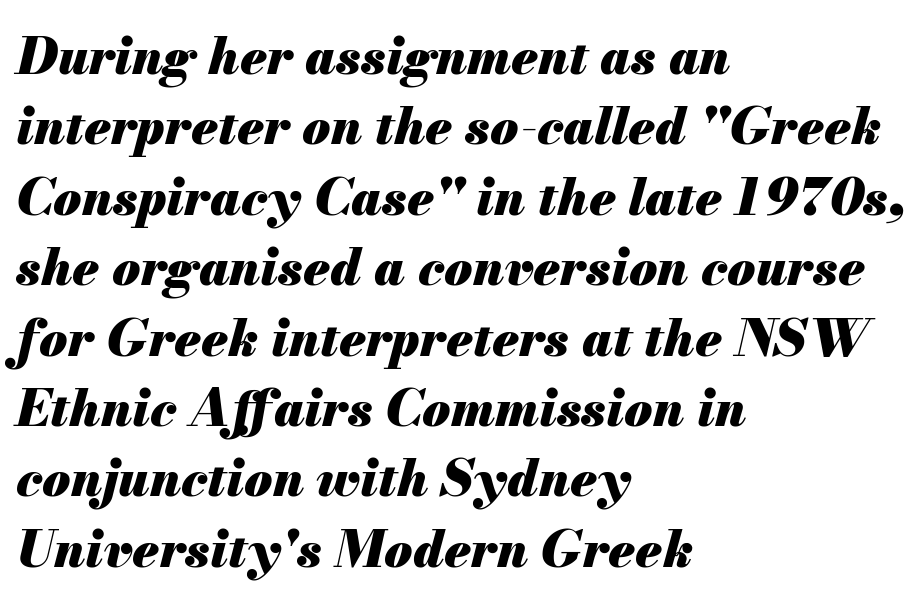
The image shows 51 px heavy type, italic (leaning right); set left-aligned, normal line spacing (1.38x), normal letter spacing, not underlined; medium stroke contrast and a small x-height.
